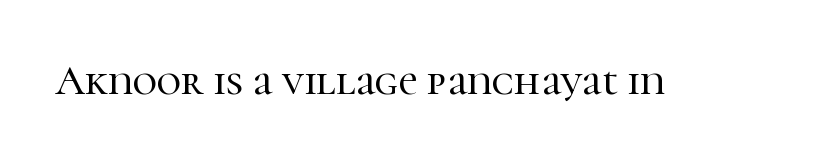
{"serif": "yes", "italic": "no", "width": "normal", "stroke_contrast": "high", "x_height": "medium", "monospaced": "no", "underline": "no", "letter_spacing": "normal", "letter_spacing_em": 0.0, "glyph_px": 42}
